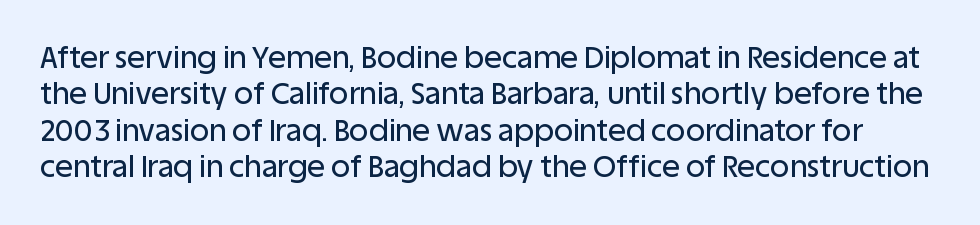
Spacing verdict: proportional, widths tailored to each character. The type is set solid horizontally, with unmodified tracking. Does the type have serifs? No, each stem ends abruptly. Letters rest on an invisible, unmarked baseline.
